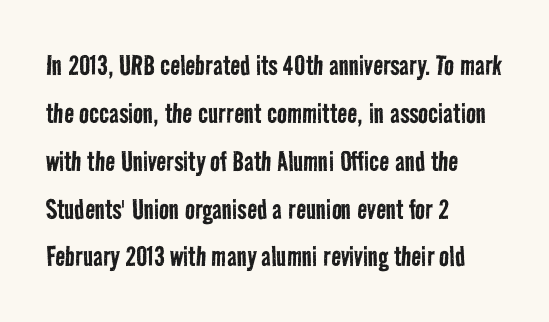
{"serif": "no", "bold": "no", "weight": "regular", "width": "condensed", "stroke_contrast": "low", "x_height": "medium", "monospaced": "no", "underline": "no", "align": "left", "line_spacing": "normal", "line_spacing_ratio": 1.45, "letter_spacing": "normal", "letter_spacing_em": 0.0, "glyph_px": 33}
